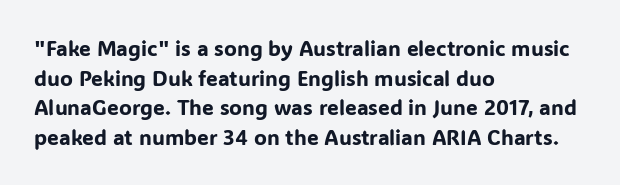
Caption: standard tracking, unaltered. Only glyphs here, with clear space below each row. The line-height multiplier appears to be the usual default. The typography opts for an upright posture over an oblique one. A student would call this left alignment; a typographer would say flush left, rag right.
